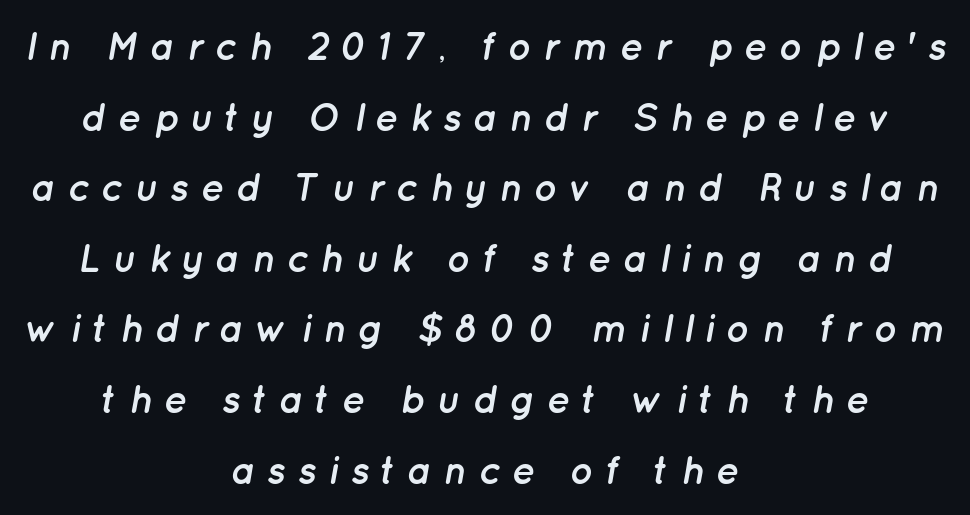
Centered paragraph, ragged on both sides. Proportional: the letters do not fall into vertical columns. Each word looks stretched out because of the extra space between its letters. Unmarked baselines from the first word to the last. Tall strokes in this sample are angled rather than plumb.
